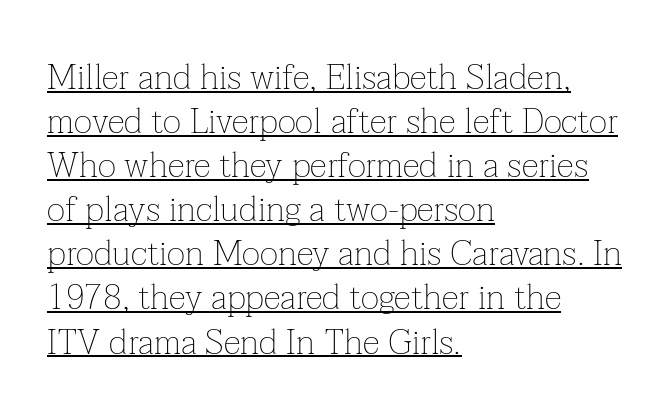
The image shows 35 px thin serif type, upright; set left-aligned, normal line spacing (1.26x), normal letter spacing, underlined; low stroke contrast and a medium x-height.
